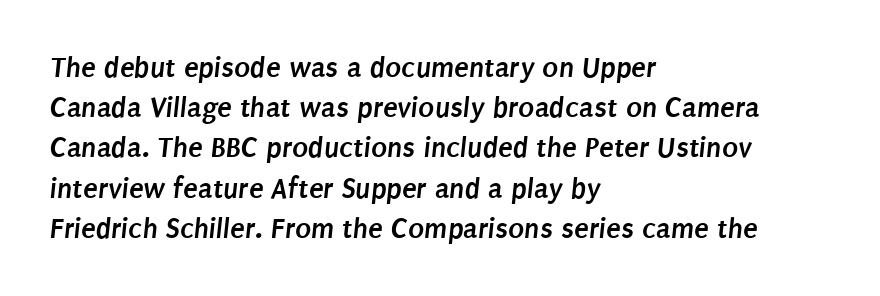
Is the block centered? No — it sits flush against the left margin. Serif or sans? Sans — the stroke terminals are bare. The type is set solid horizontally, with unmodified tracking. I'd describe the lettering as bold — thick and assertive.
